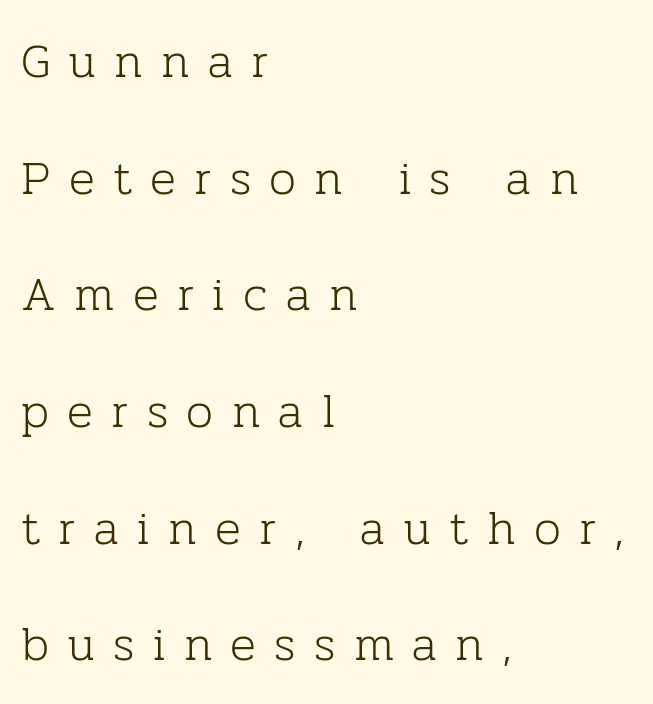
{"serif": "yes", "italic": "no", "bold": "no", "weight": "light", "width": "normal", "stroke_contrast": "low", "x_height": "medium", "monospaced": "no", "underline": "no", "align": "left", "line_spacing": "loose", "line_spacing_ratio": 2.43, "letter_spacing": "wide", "letter_spacing_em": 0.38, "glyph_px": 48}
